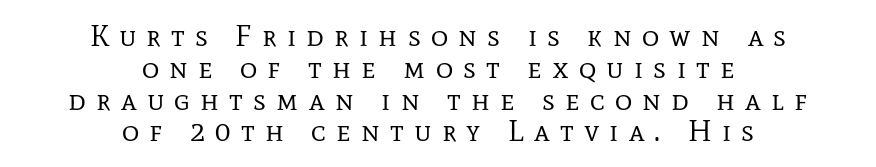
Quick note: interline space is minimal. Summary of weight: not heavy and not bold. This is the regular roman posture of the typeface. Glyph-to-glyph distance is far greater than everyday printed text. The strip under each line holds only bare page. Spacing verdict: proportional, widths tailored to each character.
